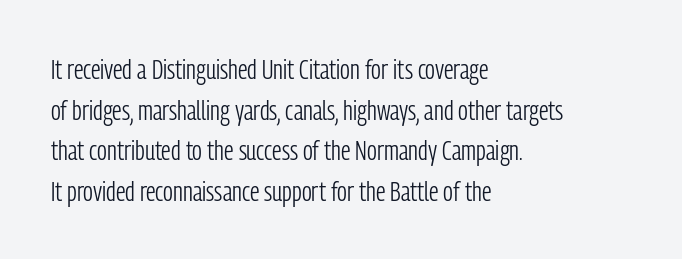
The image shows 28 px light, condensed sans-serif type, upright; set left-aligned, normal line spacing (1.45x), normal letter spacing, not underlined; low stroke contrast and a medium x-height.
